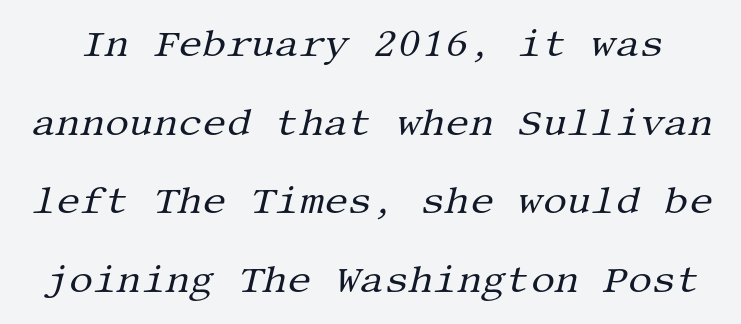
{"serif": "yes", "italic": "yes", "lean": "right", "slant_degrees": 13, "bold": "no", "weight": "regular", "width": "normal", "stroke_contrast": "medium", "x_height": "large", "underline": "no", "line_spacing": "loose", "line_spacing_ratio": 2.07, "letter_spacing": "normal", "letter_spacing_em": 0.0, "glyph_px": 38}
